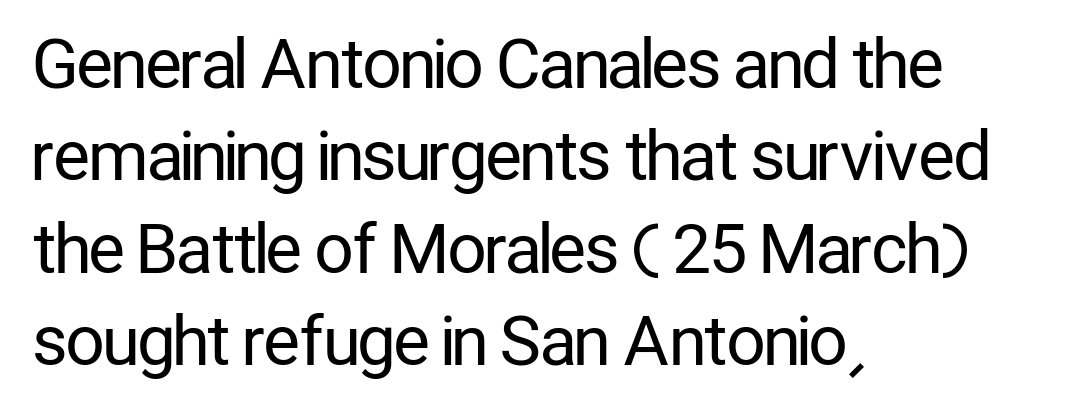
{"serif": "no", "italic": "no", "bold": "no", "weight": "regular", "width": "condensed", "stroke_contrast": "low", "x_height": "medium", "monospaced": "no", "underline": "no", "align": "left", "line_spacing": "normal", "line_spacing_ratio": 1.36, "letter_spacing": "normal", "letter_spacing_em": 0.0, "glyph_px": 68}
